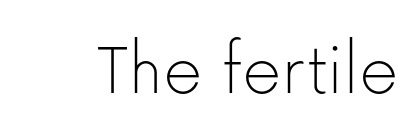
Q: Is the text bold? A: No.
Q: Is the text italic (slanted)? A: No, it is upright.
Q: Is the typeface a serif or a sans-serif typeface? A: Sans-serif.
Q: Is the text underlined? A: No.
Q: Is the spacing between letters normal or unusually wide? A: Normal.
Q: Width (condensed, normal, or wide)? A: Normal.
Q: Stroke contrast? A: Low.
Q: x-height? A: Medium.
Q: Monospaced? A: No.
